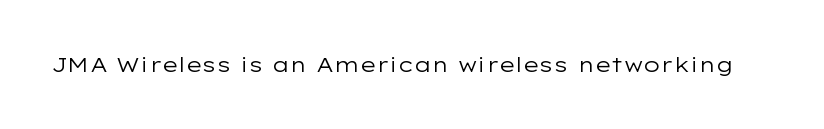
The image shows 21 px text type, upright; set normal letter spacing, not underlined.
